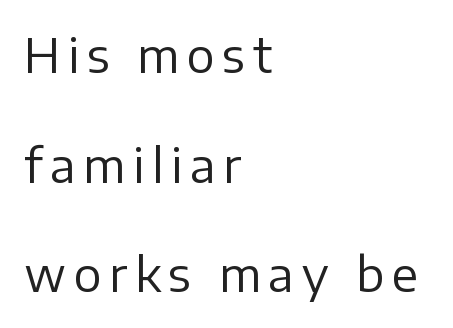
Stems here are at most as thick as an everyday book face. Posture: straight, roman, zero tilt. Students, observe: this is what heavily led, spacious text looks like. Reading down the block, your eye returns to a fixed left position each line. The words here are not underlined. A typesetter would call this proportional, since set widths differ per character.
